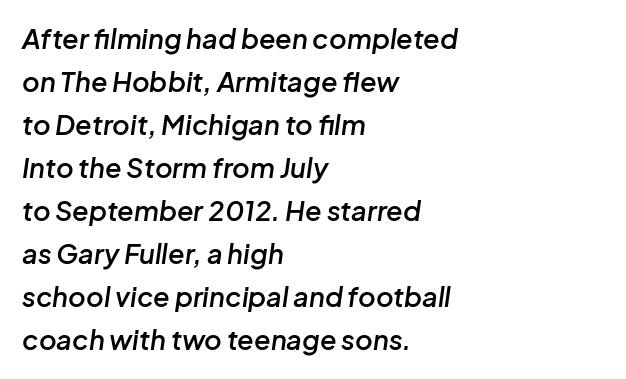
The image shows 27 px text type, italic (leaning right); set left-aligned, normal line spacing (1.59x), normal letter spacing, not underlined.
